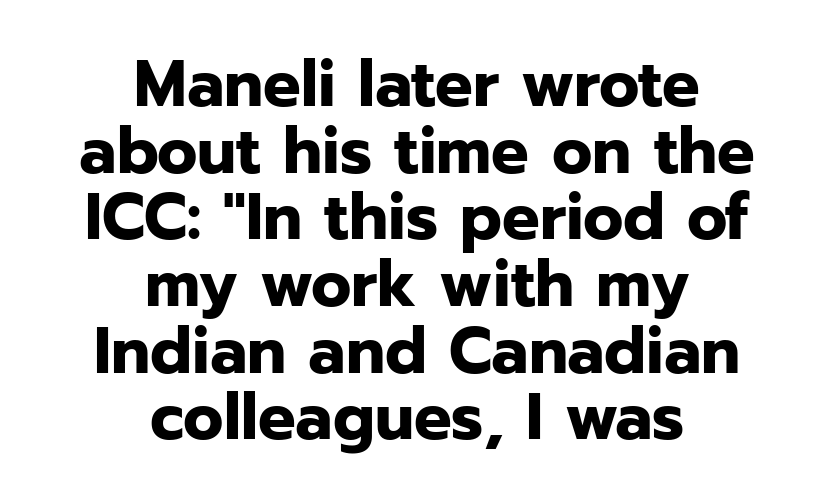
Q: Is the text bold? A: Yes.
Q: Is the text italic (slanted)? A: No, it is upright.
Q: Is the typeface a serif or a sans-serif typeface? A: Sans-serif.
Q: Is the text underlined? A: No.
Q: How is the paragraph aligned? A: Centered.
Q: Is the spacing between letters normal or unusually wide? A: Normal.
Q: Is the spacing between lines tight, normal or loose? A: Tight.
Q: Width (condensed, normal, or wide)? A: Normal.
Q: Stroke contrast? A: Low.
Q: x-height? A: Medium.
Q: Monospaced? A: No.
